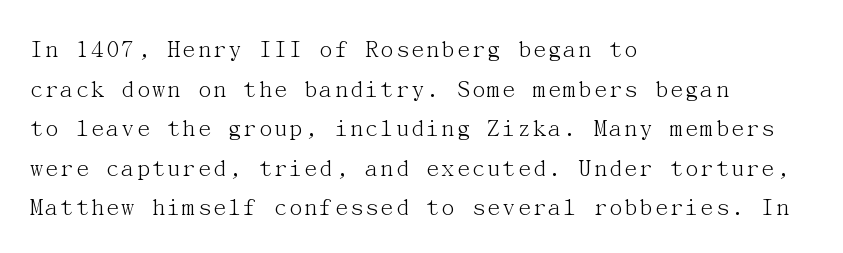
The image shows 26 px text type, upright; set left-aligned, normal line spacing (1.52x), normal letter spacing, not underlined.
